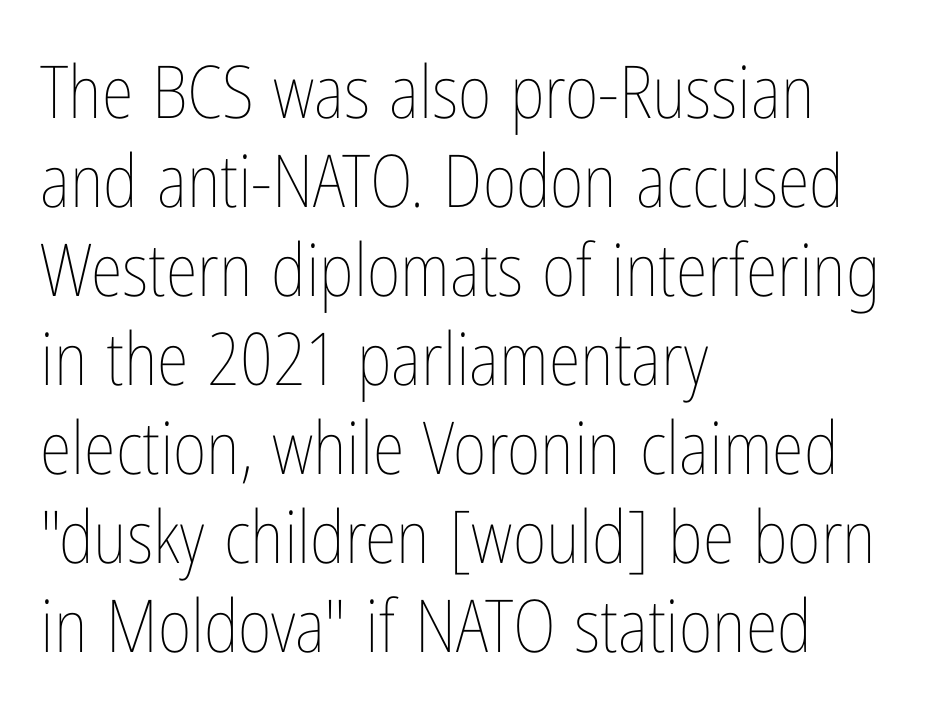
The image shows 73 px thin, condensed type, upright; set left-aligned, line spacing 1.22x, normal letter spacing, not underlined; low stroke contrast and a medium x-height.
